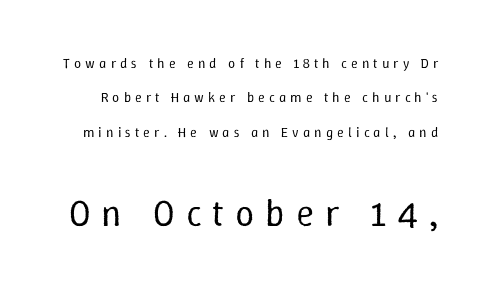
{"italic": "no", "bold": "no", "weight": "regular", "width": "normal", "stroke_contrast": "low", "x_height": "medium", "monospaced": "no", "underline": "no", "line_spacing": "loose", "line_spacing_ratio": 2.46, "letter_spacing": "wide", "letter_spacing_em": 0.29, "larger_block": "second", "size_ratio": 2.71, "glyph_px": 38}
